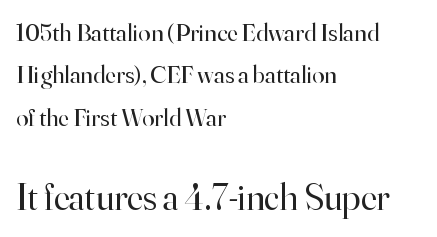
The image shows 37 px regular-weight serif type, upright; set left-aligned, normal line spacing (1.7x), normal letter spacing, not underlined; the second (bottom) block is 1.48x larger; high stroke contrast and a small x-height.
